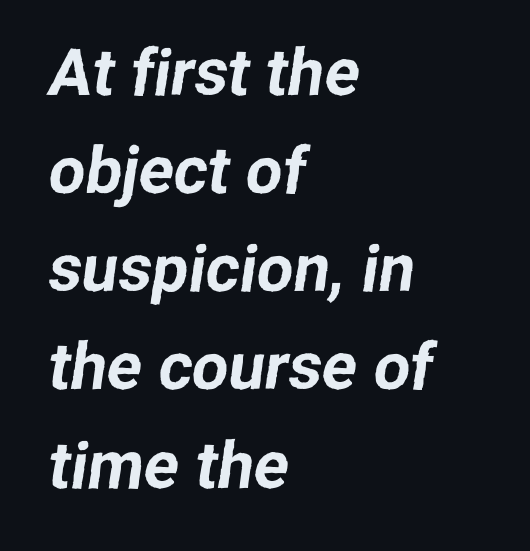
Q: Is the typeface a serif or a sans-serif typeface? A: Sans-serif.
Q: Is the text underlined? A: No.
Q: How is the paragraph aligned? A: Left-aligned.
Q: Is the spacing between letters normal or unusually wide? A: Normal.
Q: Is the spacing between lines tight, normal or loose? A: Normal.
Q: Width (condensed, normal, or wide)? A: Normal.
Q: Stroke contrast? A: Low.
Q: x-height? A: Medium.
Q: Monospaced? A: No.
